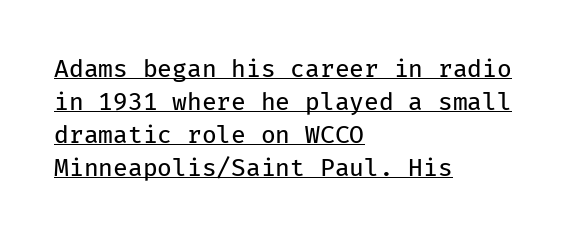
The image shows 24 px text type, upright; set left-aligned, normal line spacing (1.38x), normal letter spacing, underlined.
